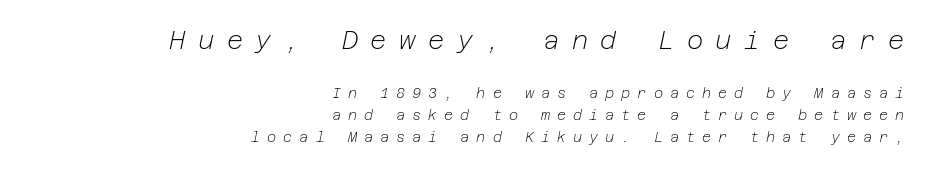
{"italic": "yes", "lean": "right", "slant_degrees": 12, "bold": "no", "underline": "no", "align": "right", "line_spacing": "normal", "line_spacing_ratio": 1.57, "letter_spacing": "wide", "letter_spacing_em": 0.5, "larger_block": "first", "size_ratio": 1.79, "glyph_px": 25}
